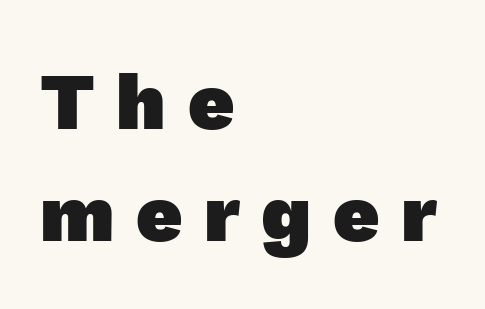
The image shows 80 px heavy sans-serif type; set left-aligned, normal line spacing (1.4x), unusually wide letter spacing (+0.27 em), not underlined; a medium x-height.
